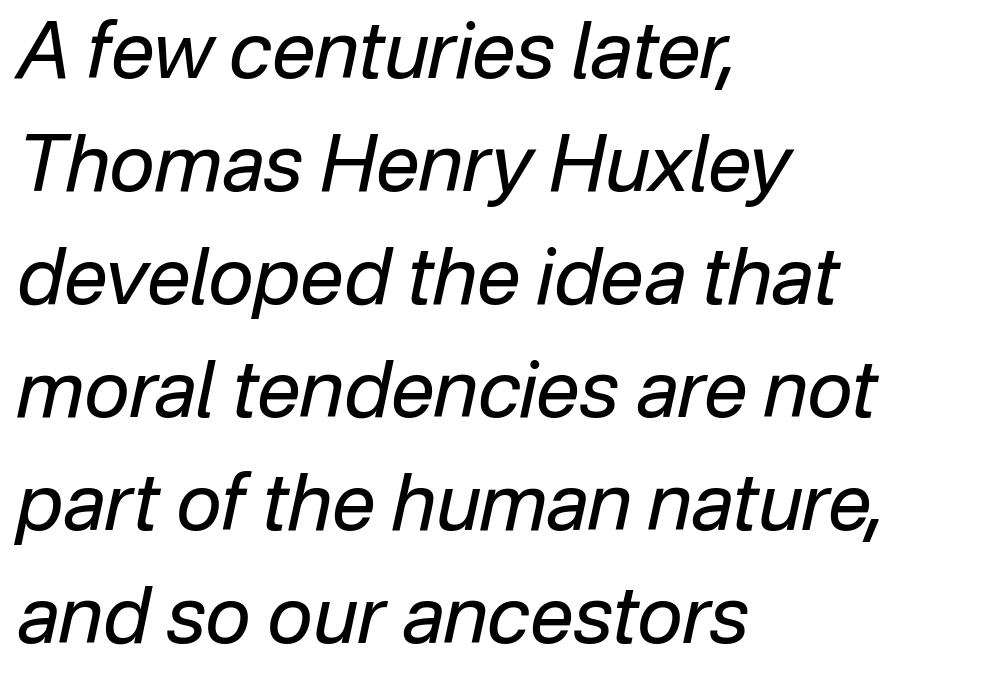
Q: Is the text bold? A: No.
Q: Is the text italic (slanted)? A: Yes, it leans right by about 12 degrees.
Q: Is the text underlined? A: No.
Q: How is the paragraph aligned? A: Left-aligned.
Q: Is the spacing between letters normal or unusually wide? A: Normal.
Q: Is the spacing between lines tight, normal or loose? A: Normal.
Q: Width (condensed, normal, or wide)? A: Normal.
Q: Stroke contrast? A: Low.
Q: x-height? A: Medium.
Q: Monospaced? A: No.
